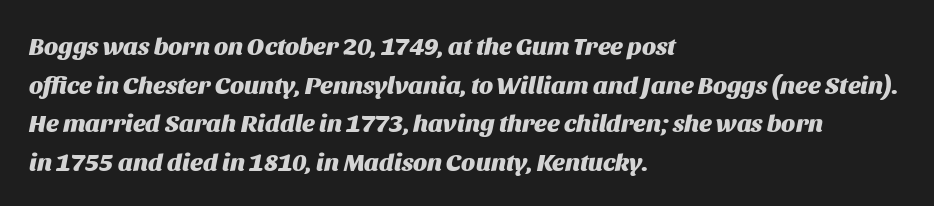
Q: Is the text bold? A: Yes.
Q: Is the text italic (slanted)? A: Yes, it leans right by about 11 degrees.
Q: Is the text underlined? A: No.
Q: How is the paragraph aligned? A: Left-aligned.
Q: Is the spacing between letters normal or unusually wide? A: Normal.
Q: Is the spacing between lines tight, normal or loose? A: Normal.
